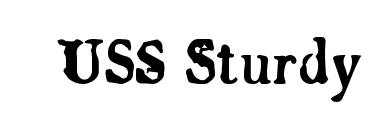
Q: Is the text italic (slanted)? A: No, it is upright.
Q: Is the typeface a serif or a sans-serif typeface? A: Serif.
Q: Is the text underlined? A: No.
Q: Is the spacing between letters normal or unusually wide? A: Normal.
Q: Width (condensed, normal, or wide)? A: Normal.
Q: Stroke contrast? A: Low.
Q: x-height? A: Small.
Q: Monospaced? A: No.
